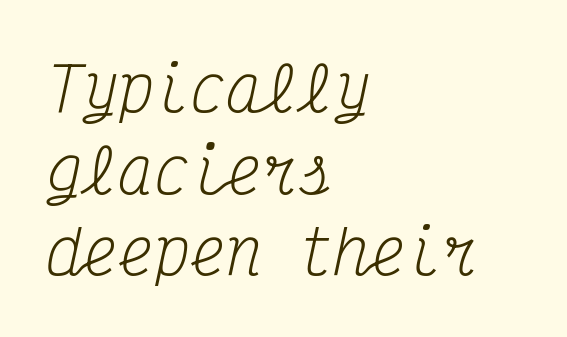
{"serif": "yes", "italic": "yes", "lean": "right", "slant_degrees": 12, "bold": "no", "weight": "regular", "width": "condensed", "stroke_contrast": "medium", "x_height": "medium", "monospaced": "yes", "underline": "no", "align": "left", "line_spacing": "normal", "line_spacing_ratio": 1.36, "letter_spacing": "normal", "letter_spacing_em": 0.0, "glyph_px": 60}
